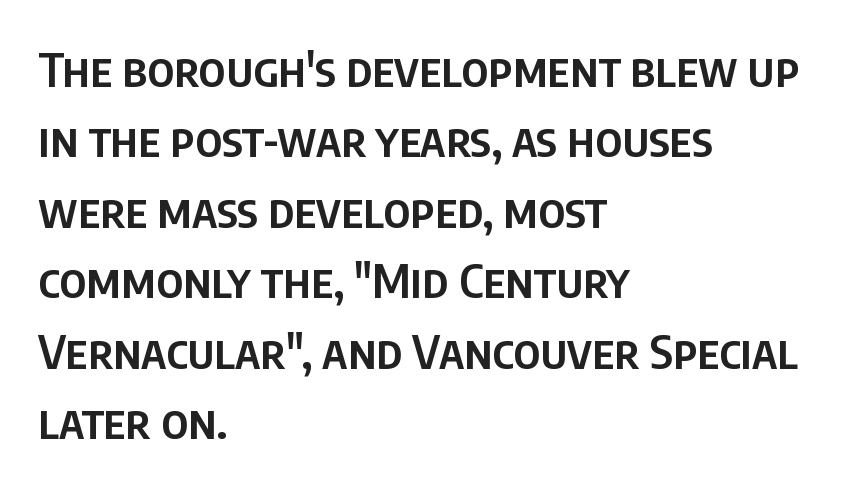
{"serif": "no", "italic": "no", "bold": "semi", "weight": "semibold", "width": "condensed", "stroke_contrast": "low", "x_height": "large", "monospaced": "no", "underline": "no", "align": "left", "line_spacing": "normal", "line_spacing_ratio": 1.5, "letter_spacing": "normal", "letter_spacing_em": 0.0, "glyph_px": 47}
